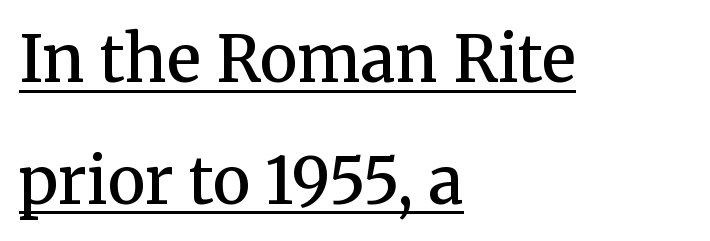
Q: Is the text bold? A: Semi-bold.
Q: Is the text italic (slanted)? A: No, it is upright.
Q: Is the typeface a serif or a sans-serif typeface? A: Serif.
Q: Is the text underlined? A: Yes.
Q: How is the paragraph aligned? A: Left-aligned.
Q: Is the spacing between letters normal or unusually wide? A: Normal.
Q: Is the spacing between lines tight, normal or loose? A: Loose.
Q: Width (condensed, normal, or wide)? A: Normal.
Q: Stroke contrast? A: Medium.
Q: x-height? A: Medium.
Q: Monospaced? A: No.
